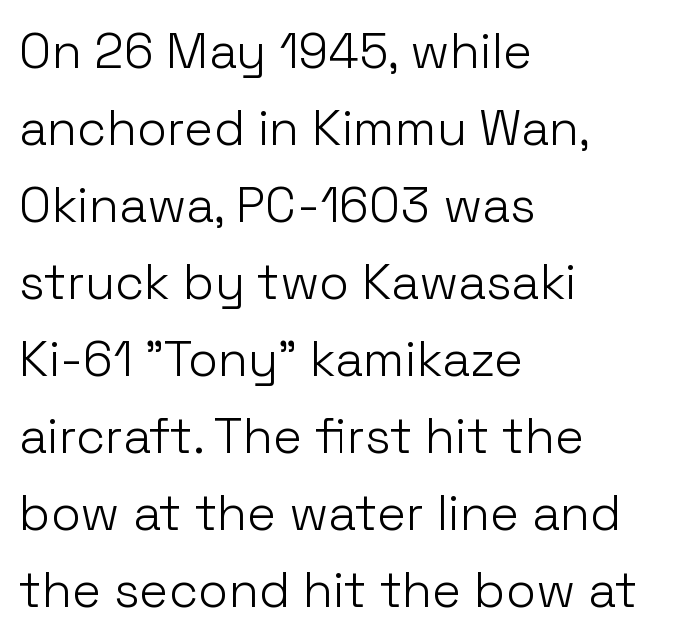
Beneath every word, the page is bare. Reading down the block, your eye returns to a fixed left position each line. Here the designer chose a conventional face with non-uniform glyph widths. This rendering employs a face without finishing strokes, i.e., a sans-serif. The gaps between neighbouring characters are ordinary and unremarkable. Is there any slant? The stems are plumb.
